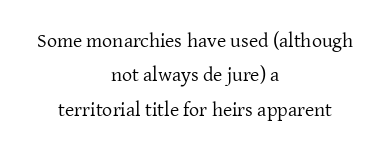
The image shows 20 px text type, upright; set centered, line spacing 1.72x, normal letter spacing, not underlined.
